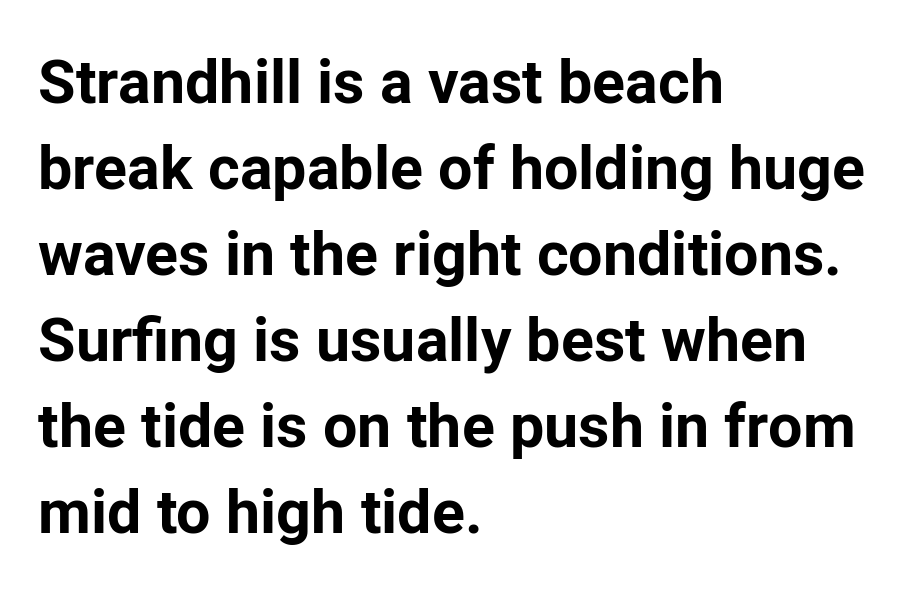
Q: Is the text bold? A: Yes.
Q: Is the text italic (slanted)? A: No, it is upright.
Q: Is the typeface a serif or a sans-serif typeface? A: Sans-serif.
Q: Is the text underlined? A: No.
Q: How is the paragraph aligned? A: Left-aligned.
Q: Is the spacing between letters normal or unusually wide? A: Normal.
Q: Is the spacing between lines tight, normal or loose? A: Normal.
Q: Width (condensed, normal, or wide)? A: Normal.
Q: Stroke contrast? A: Low.
Q: x-height? A: Medium.
Q: Monospaced? A: No.
